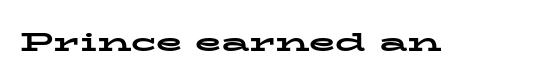
{"italic": "no", "bold": "yes", "underline": "no", "letter_spacing": "normal", "letter_spacing_em": 0.0, "glyph_px": 27}
